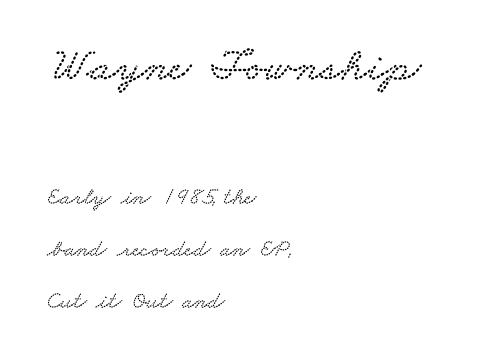
The earlier block is typeset at a bigger size than the later block. Summary of vertical rhythm: relaxed, with wide interline spacing. Observe the serifs anchoring each vertical stroke in this sample. This sample has the flowing, uneven cadence of proportional lettering.
